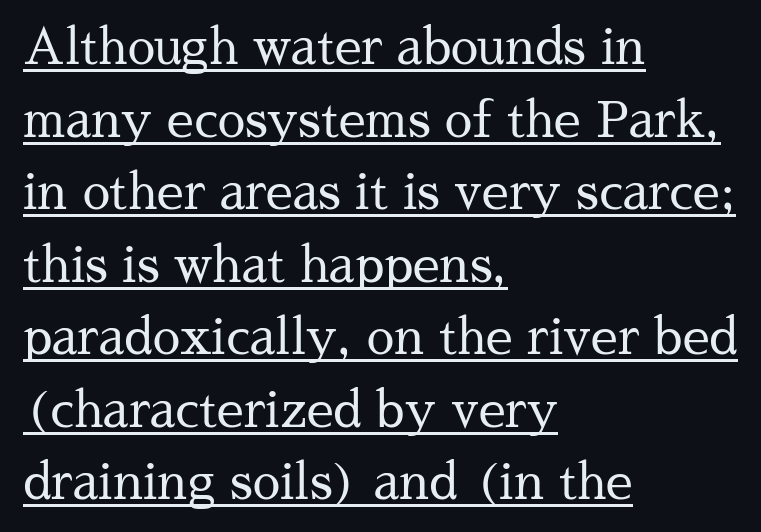
{"serif": "yes", "italic": "no", "bold": "no", "weight": "regular", "width": "normal", "stroke_contrast": "medium", "x_height": "medium", "monospaced": "no", "underline": "yes", "align": "left", "line_spacing": "normal", "line_spacing_ratio": 1.48, "letter_spacing": "normal", "letter_spacing_em": 0.0, "glyph_px": 49}
